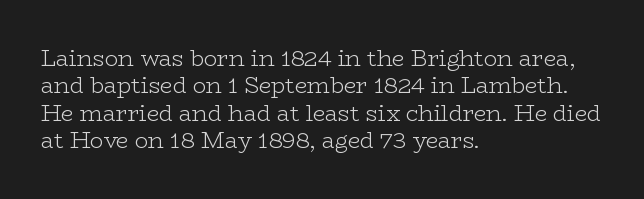
Q: Is the text bold? A: No.
Q: Is the text italic (slanted)? A: No, it is upright.
Q: Is the text underlined? A: No.
Q: How is the paragraph aligned? A: Left-aligned.
Q: Is the spacing between letters normal or unusually wide? A: Normal.
